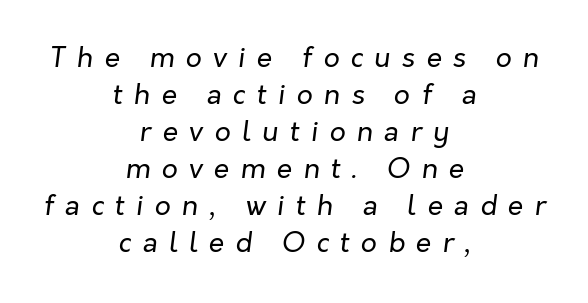
Q: Is the text bold? A: No.
Q: Is the text italic (slanted)? A: Yes, it leans right by about 7 degrees.
Q: Is the text underlined? A: No.
Q: How is the paragraph aligned? A: Centered.
Q: Is the spacing between letters normal or unusually wide? A: Unusually wide.
Q: Is the spacing between lines tight, normal or loose? A: Normal.
Q: Width (condensed, normal, or wide)? A: Normal.
Q: Stroke contrast? A: Low.
Q: x-height? A: Medium.
Q: Monospaced? A: No.
